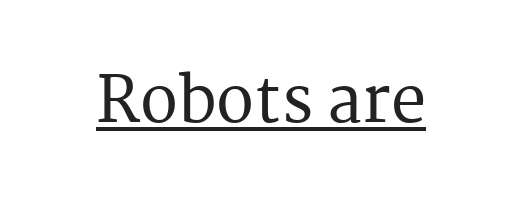
Q: Is the text italic (slanted)? A: No, it is upright.
Q: Is the typeface a serif or a sans-serif typeface? A: Serif.
Q: Is the text underlined? A: Yes.
Q: Is the spacing between letters normal or unusually wide? A: Normal.
Q: Width (condensed, normal, or wide)? A: Normal.
Q: Stroke contrast? A: Medium.
Q: x-height? A: Medium.
Q: Monospaced? A: No.
